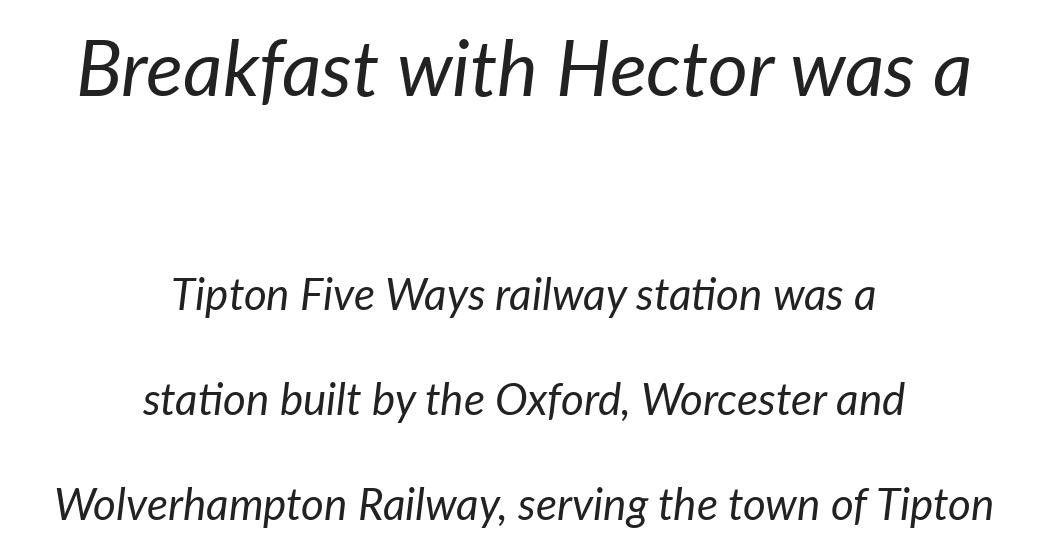
{"italic": "yes", "lean": "right", "slant_degrees": 7, "bold": "no", "weight": "regular", "width": "normal", "stroke_contrast": "low", "x_height": "medium", "monospaced": "no", "underline": "no", "align": "center", "line_spacing": "loose", "line_spacing_ratio": 2.39, "letter_spacing": "normal", "letter_spacing_em": 0.0, "larger_block": "first", "size_ratio": 1.75, "glyph_px": 77}
